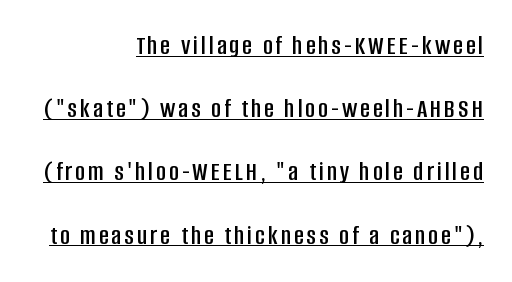
Q: Is the text italic (slanted)? A: No, it is upright.
Q: Is the text underlined? A: Yes.
Q: How is the paragraph aligned? A: Right-aligned.
Q: Is the spacing between lines tight, normal or loose? A: Loose.
